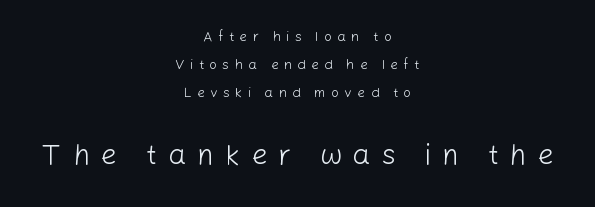
The image shows 29 px light sans-serif type, upright; set centered, loose line spacing (2.0x), unusually wide letter spacing (+0.37 em), not underlined; the second (bottom) block is 2.07x larger; low stroke contrast and a medium x-height.
